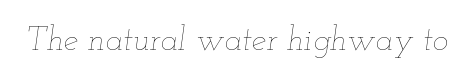
Type without underlining. Is this a fixed-width face? No — the glyphs have proportional, varying widths. No chunkiness to these letters — they're not bold. There is no visible air inserted between adjacent glyphs.
